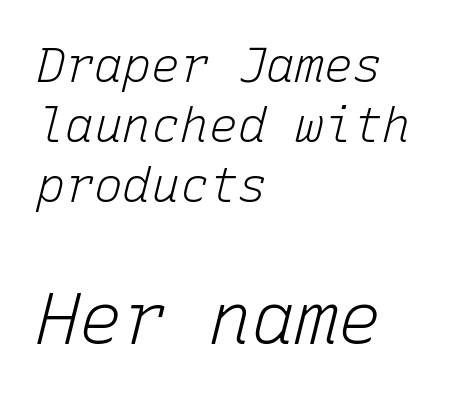
{"italic": "yes", "lean": "right", "slant_degrees": 15, "bold": "no", "weight": "light", "width": "normal", "stroke_contrast": "low", "x_height": "medium", "monospaced": "yes", "underline": "no", "align": "left", "line_spacing": "normal", "line_spacing_ratio": 1.25, "letter_spacing": "normal", "letter_spacing_em": 0.0, "larger_block": "second", "size_ratio": 1.5, "glyph_px": 72}
